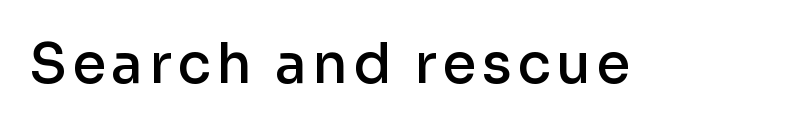
Q: Is the text bold? A: Semi-bold.
Q: Is the text italic (slanted)? A: No, it is upright.
Q: Is the typeface a serif or a sans-serif typeface? A: Sans-serif.
Q: Is the text underlined? A: No.
Q: Width (condensed, normal, or wide)? A: Normal.
Q: Stroke contrast? A: Low.
Q: x-height? A: Medium.
Q: Monospaced? A: No.
